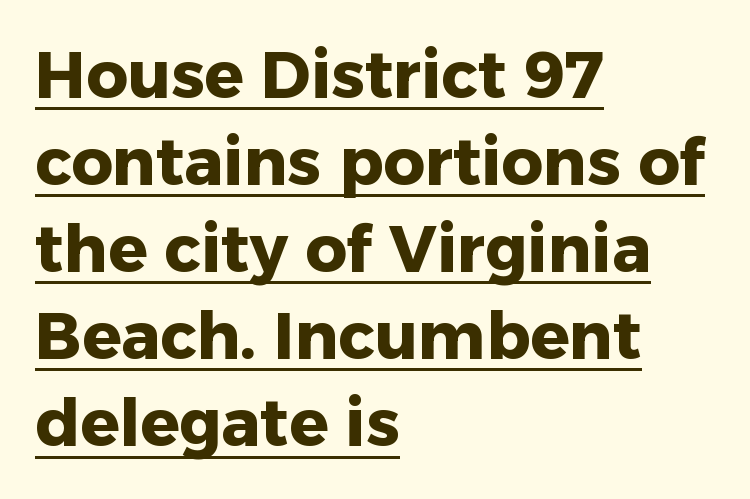
{"serif": "no", "italic": "no", "bold": "yes", "weight": "heavy", "width": "normal", "stroke_contrast": "low", "x_height": "medium", "monospaced": "no", "underline": "yes", "align": "left", "line_spacing": "normal", "line_spacing_ratio": 1.34, "letter_spacing": "normal", "letter_spacing_em": 0.0, "glyph_px": 65}
